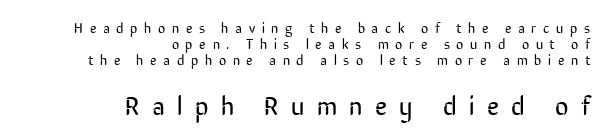
Q: Is the text bold? A: No.
Q: Is the text italic (slanted)? A: No, it is upright.
Q: Is the text underlined? A: No.
Q: How is the paragraph aligned? A: Right-aligned.
Q: Is the spacing between letters normal or unusually wide? A: Unusually wide.
Q: Is the spacing between lines tight, normal or loose? A: Tight.
Q: Which block of text is set in a larger size, the first (top) or the second (bottom)? A: The second (bottom) one.
